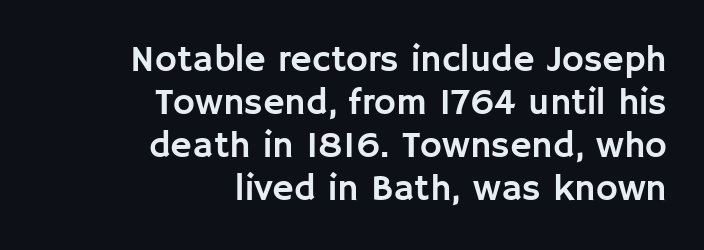
{"serif": "no", "italic": "no", "width": "normal", "stroke_contrast": "low", "x_height": "large", "monospaced": "no", "underline": "no", "align": "right", "line_spacing_ratio": 1.16, "letter_spacing": "normal", "letter_spacing_em": 0.0, "glyph_px": 37}
